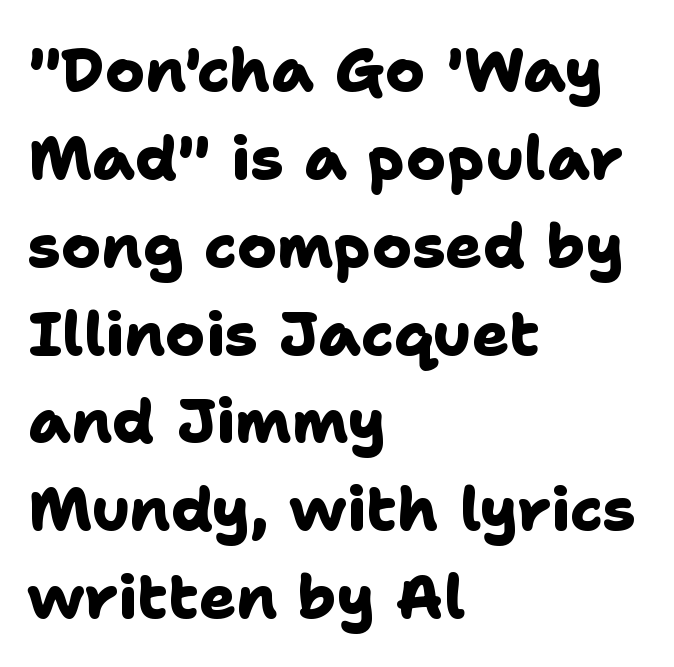
{"serif": "no", "bold": "yes", "weight": "heavy", "width": "normal", "stroke_contrast": "low", "x_height": "medium", "monospaced": "no", "underline": "no", "align": "left", "line_spacing": "normal", "line_spacing_ratio": 1.44, "letter_spacing": "normal", "letter_spacing_em": 0.0, "glyph_px": 61}
